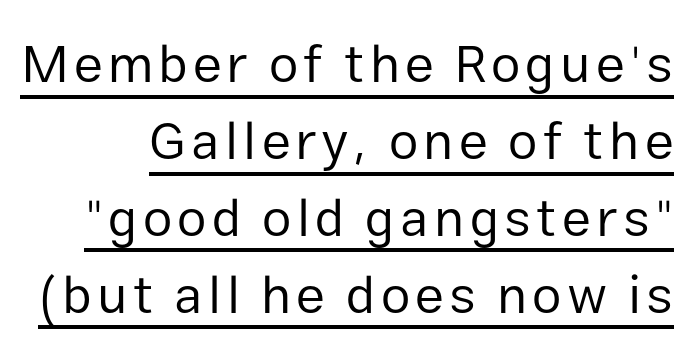
Underlined type. Bold? No — there's no thickening of the strokes. In terms of leading, this rendering sits right in the middle. Posture: vertical. Each letter keeps its own natural width here, so spacing adapts to shape. Font category for this specimen: sans-serif.
